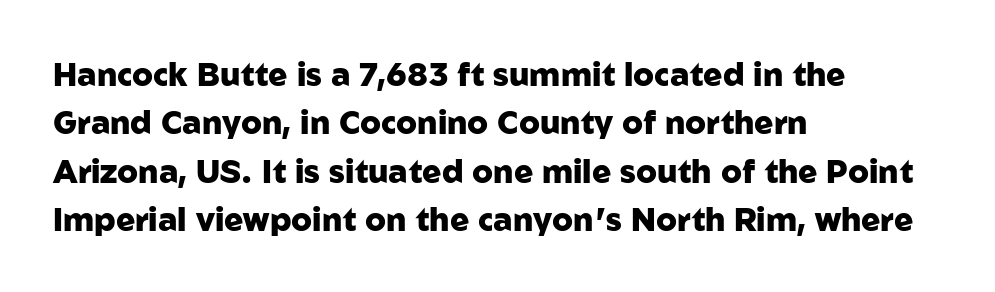
Unlike a traditional serif, this face leaves its strokes unadorned. Heavy-handed strokes throughout: this text is bold. Quick note: underline off. Characters follow at the spacing the type designer built in. This sample has the flowing, uneven cadence of proportional lettering.
